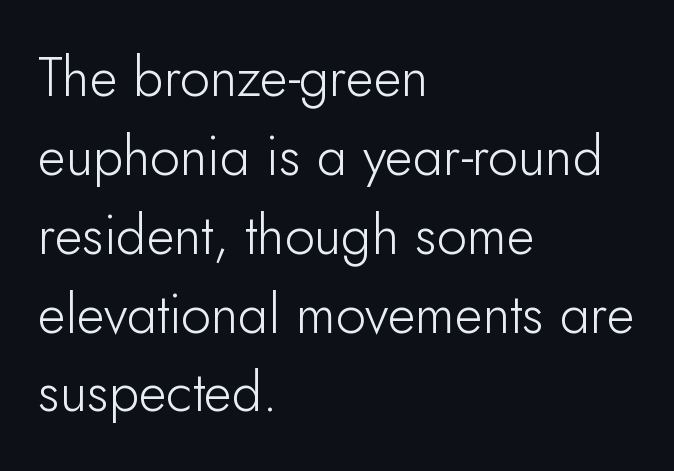
The image shows 54 px light sans-serif type, upright; set left-aligned, normal line spacing (1.46x), normal letter spacing, not underlined; low stroke contrast and a small x-height.
